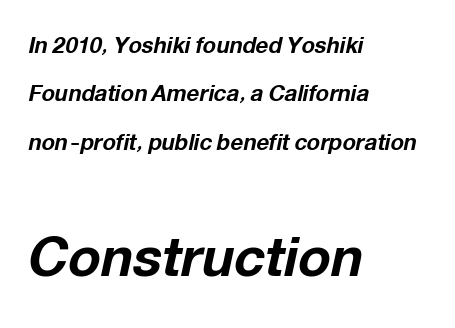
Letters rest on an invisible, unmarked baseline. Compare the two chunks: the lower has the greater cap height. The typesetting leans heavy: a genuine bold. Every row of glyphs begins at an identical x-position on the left.
